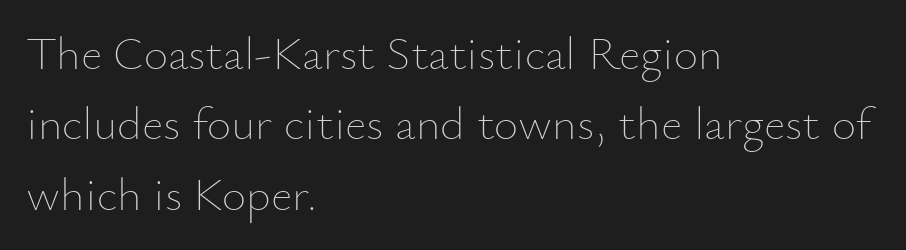
The image shows 47 px thin type, upright; set left-aligned, normal line spacing (1.5x), normal letter spacing, not underlined; low stroke contrast and a small x-height.
